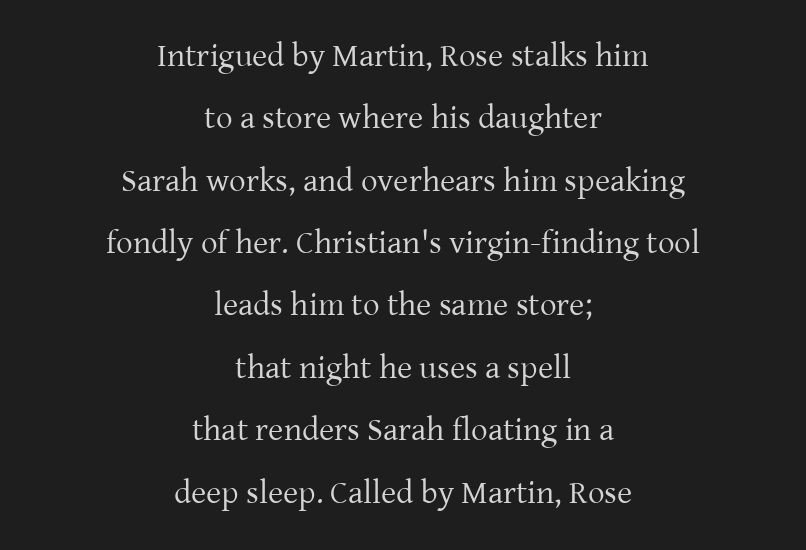
What kind of face is this? One with serifs. Tracking value appears to be zero — textbook default spacing. A typesetter would call this proportional, since set widths differ per character. It's the straight-up-and-down kind of type. This rendering features lettering with no underline. Weight class: somewhere from thin through regular.
